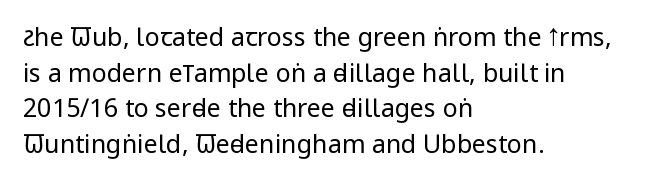
The image shows 25 px text type, upright; set left-aligned, normal line spacing (1.43x), normal letter spacing, not underlined.
